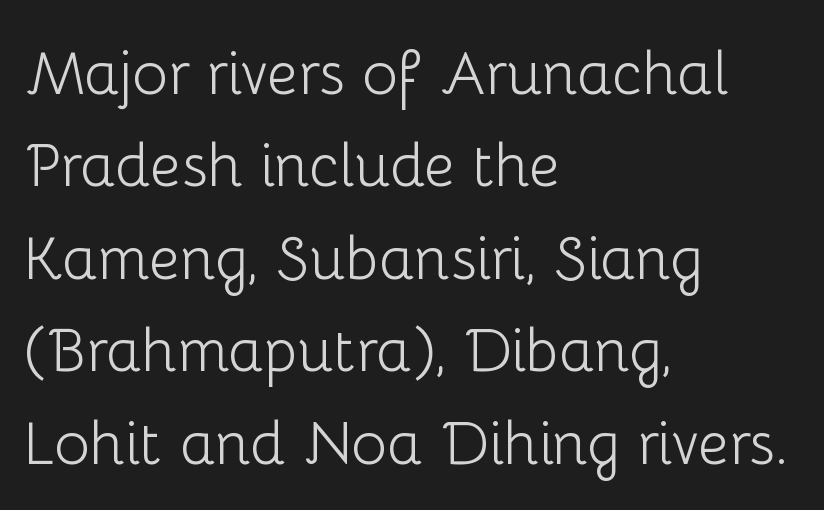
Q: Is the text bold? A: No.
Q: Is the text italic (slanted)? A: No, it is upright.
Q: Is the typeface a serif or a sans-serif typeface? A: Sans-serif.
Q: Is the text underlined? A: No.
Q: How is the paragraph aligned? A: Left-aligned.
Q: Is the spacing between letters normal or unusually wide? A: Normal.
Q: Is the spacing between lines tight, normal or loose? A: Normal.
Q: Width (condensed, normal, or wide)? A: Normal.
Q: Stroke contrast? A: Low.
Q: x-height? A: Medium.
Q: Monospaced? A: No.
